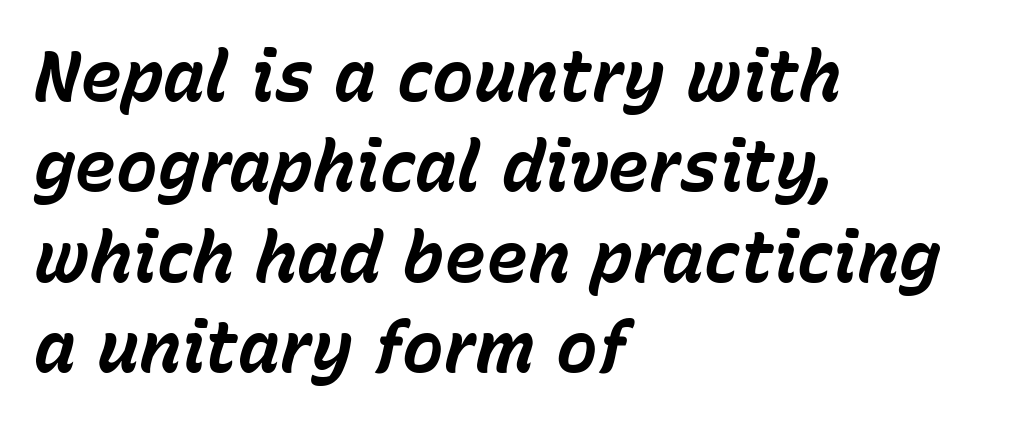
Q: Is the text bold? A: Yes.
Q: Is the text italic (slanted)? A: Yes, it leans right by about 15 degrees.
Q: Is the text underlined? A: No.
Q: How is the paragraph aligned? A: Left-aligned.
Q: Is the spacing between letters normal or unusually wide? A: Normal.
Q: Is the spacing between lines tight, normal or loose? A: Normal.
Q: Width (condensed, normal, or wide)? A: Normal.
Q: Stroke contrast? A: Low.
Q: x-height? A: Medium.
Q: Monospaced? A: No.
